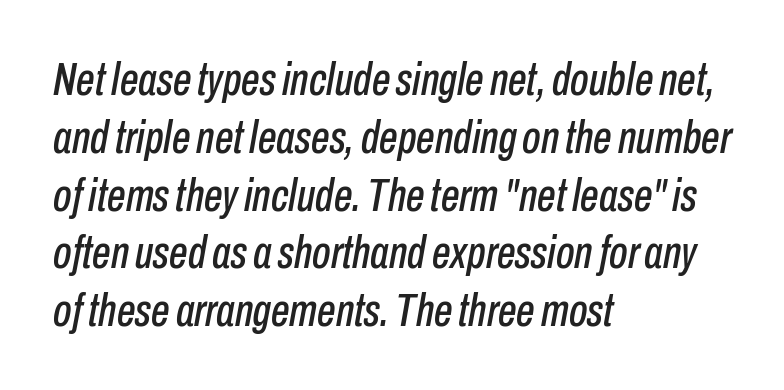
The passage shown is typed in a proportional face where columns would drift. Notice how the stems are inclined rather than vertical — that's the hallmark of italics. The ragged edge is on the right, which tells us the setting is flush left. Descenders hang freely into open space. There is no visible air inserted between adjacent glyphs.
